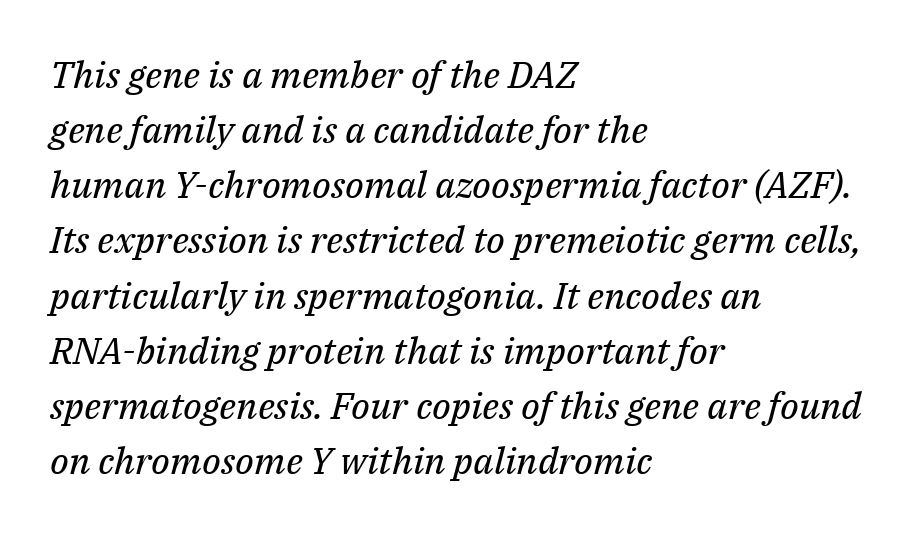
The image shows 37 px regular-weight serif type, italic (leaning right); set left-aligned, normal line spacing (1.49x), normal letter spacing, not underlined; medium stroke contrast and a medium x-height.
